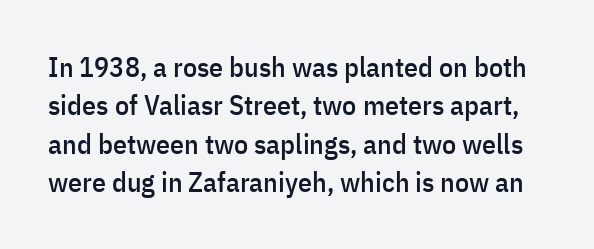
The image shows 28 px condensed sans-serif type, upright; set normal line spacing (1.37x), normal letter spacing, not underlined; low stroke contrast and a medium x-height.
